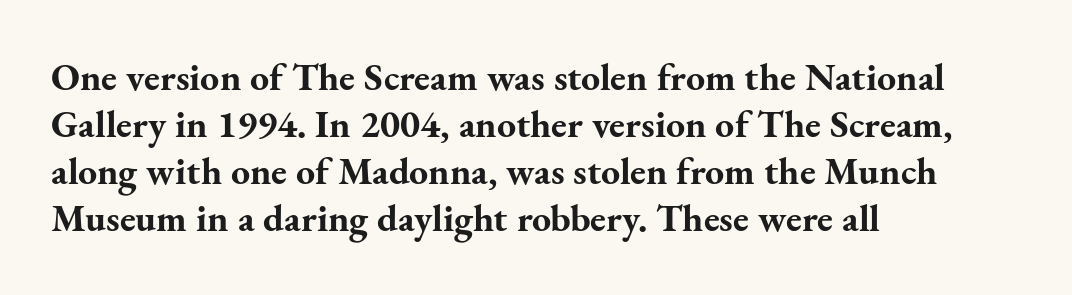
Q: Is the text bold? A: Yes.
Q: Is the text italic (slanted)? A: No, it is upright.
Q: Is the typeface a serif or a sans-serif typeface? A: Serif.
Q: Is the text underlined? A: No.
Q: How is the paragraph aligned? A: Left-aligned.
Q: Is the spacing between letters normal or unusually wide? A: Normal.
Q: Width (condensed, normal, or wide)? A: Normal.
Q: Stroke contrast? A: Medium.
Q: x-height? A: Small.
Q: Monospaced? A: No.
